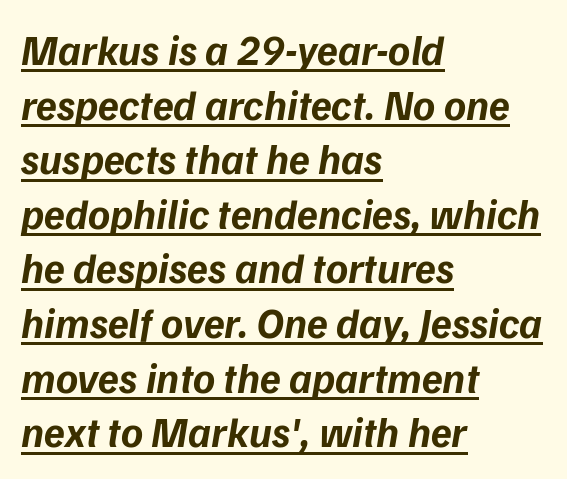
Q: Is the text bold? A: Yes.
Q: Is the typeface a serif or a sans-serif typeface? A: Sans-serif.
Q: Is the text underlined? A: Yes.
Q: How is the paragraph aligned? A: Left-aligned.
Q: Is the spacing between letters normal or unusually wide? A: Normal.
Q: Is the spacing between lines tight, normal or loose? A: Normal.
Q: Width (condensed, normal, or wide)? A: Normal.
Q: Stroke contrast? A: Low.
Q: x-height? A: Medium.
Q: Monospaced? A: No.
